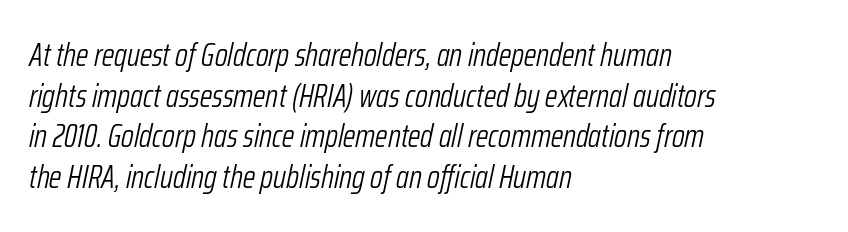
Bare-footed words on every line. This sample uses an oblique cut, with every glyph tilted off the vertical. The rendering uses natural spacing where letterforms have individual widths. Tracking value appears to be zero — textbook default spacing.
